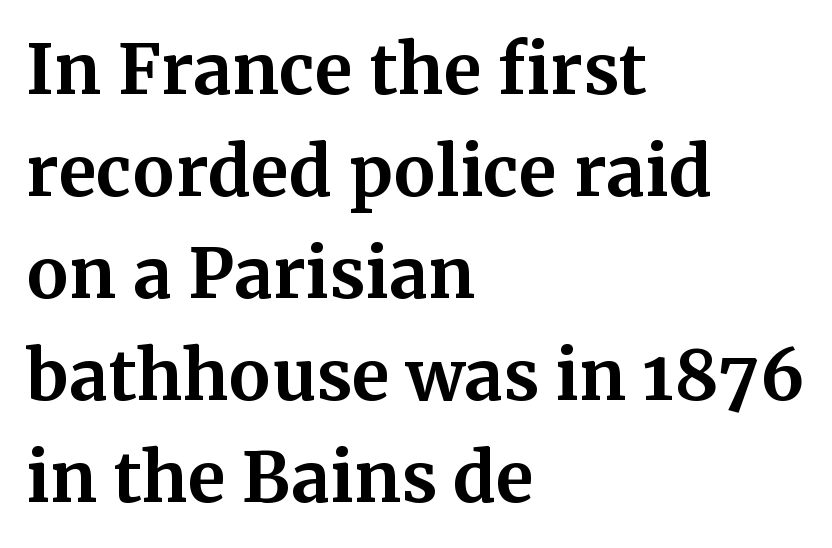
Q: Is the text bold? A: Yes.
Q: Is the text italic (slanted)? A: No, it is upright.
Q: Is the typeface a serif or a sans-serif typeface? A: Serif.
Q: Is the text underlined? A: No.
Q: How is the paragraph aligned? A: Left-aligned.
Q: Is the spacing between letters normal or unusually wide? A: Normal.
Q: Is the spacing between lines tight, normal or loose? A: Normal.
Q: Width (condensed, normal, or wide)? A: Normal.
Q: Stroke contrast? A: Medium.
Q: x-height? A: Medium.
Q: Monospaced? A: No.
